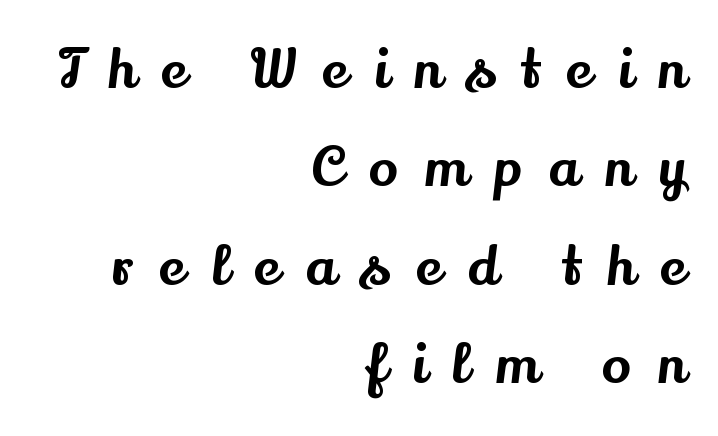
The image shows 54 px serif type; set right-aligned, line spacing 1.82x, unusually wide letter spacing (+0.49 em), not underlined; medium stroke contrast and a small x-height.
